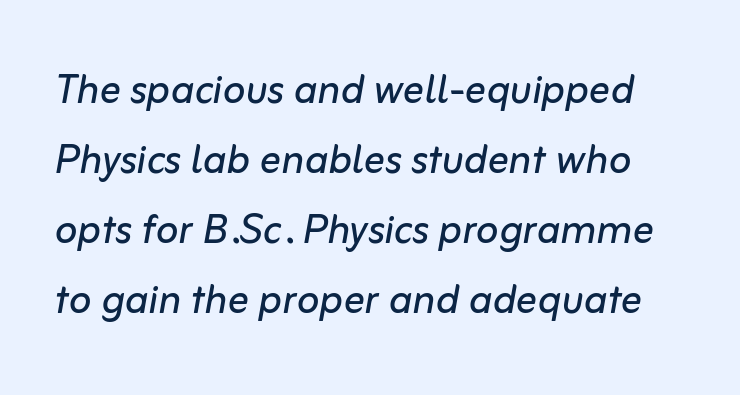
Q: Is the text bold? A: No.
Q: Is the text italic (slanted)? A: Yes, it leans right by about 10 degrees.
Q: Is the text underlined? A: No.
Q: Is the spacing between letters normal or unusually wide? A: Normal.
Q: Is the spacing between lines tight, normal or loose? A: Normal.
Q: Width (condensed, normal, or wide)? A: Normal.
Q: Stroke contrast? A: Low.
Q: x-height? A: Medium.
Q: Monospaced? A: No.
